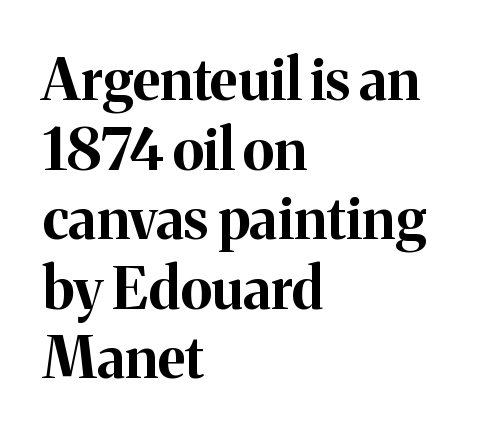
The image shows 57 px bold serif type, upright; set left-aligned, line spacing 1.22x, normal letter spacing, not underlined; medium stroke contrast and a medium x-height.
